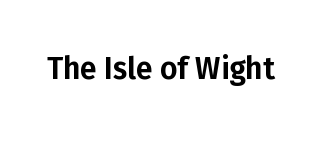
The image shows 30 px sans-serif type, upright; set normal letter spacing, not underlined; low stroke contrast and a medium x-height.
